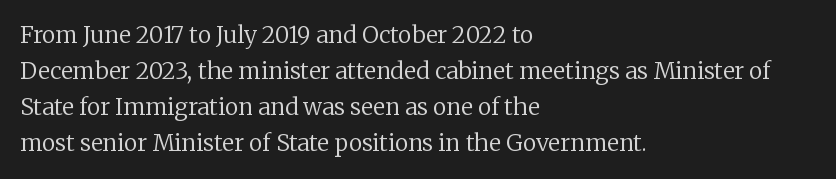
Q: Is the text bold? A: No.
Q: Is the text italic (slanted)? A: No, it is upright.
Q: Is the text underlined? A: No.
Q: How is the paragraph aligned? A: Left-aligned.
Q: Is the spacing between letters normal or unusually wide? A: Normal.
Q: Is the spacing between lines tight, normal or loose? A: Normal.
